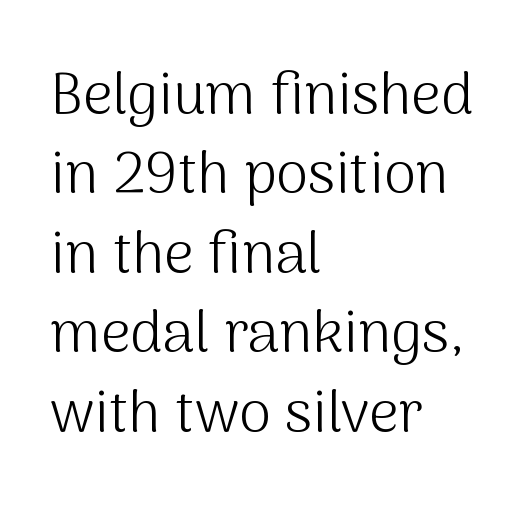
The image shows 58 px light sans-serif type, upright; set left-aligned, normal line spacing (1.37x), normal letter spacing, not underlined; medium stroke contrast and a medium x-height.
